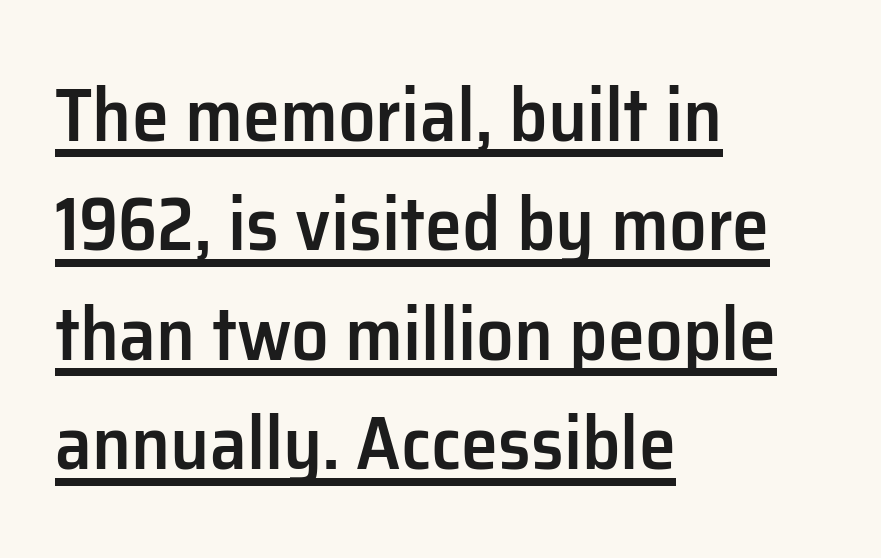
Q: Is the text bold? A: Semi-bold.
Q: Is the text italic (slanted)? A: No, it is upright.
Q: Is the typeface a serif or a sans-serif typeface? A: Sans-serif.
Q: Is the text underlined? A: Yes.
Q: How is the paragraph aligned? A: Left-aligned.
Q: Is the spacing between letters normal or unusually wide? A: Normal.
Q: Is the spacing between lines tight, normal or loose? A: Normal.
Q: Width (condensed, normal, or wide)? A: Normal.
Q: Stroke contrast? A: Low.
Q: x-height? A: Medium.
Q: Monospaced? A: No.
